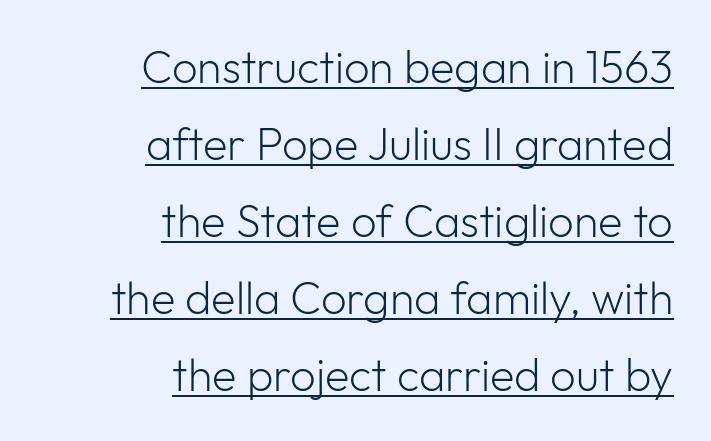
The image shows 45 px light sans-serif type, upright; set right-aligned, line spacing 1.71x, normal letter spacing, underlined; low stroke contrast and a medium x-height.
